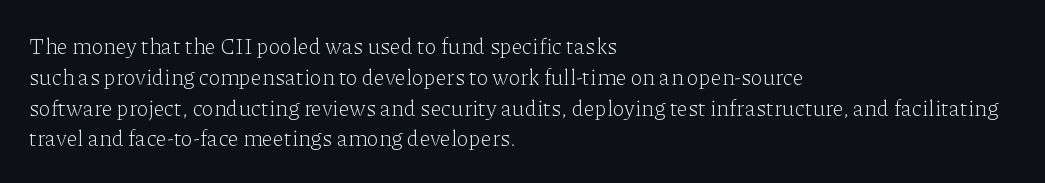
Q: Is the text bold? A: No.
Q: Is the text italic (slanted)? A: No, it is upright.
Q: Is the text underlined? A: No.
Q: How is the paragraph aligned? A: Left-aligned.
Q: Is the spacing between letters normal or unusually wide? A: Normal.
Q: Is the spacing between lines tight, normal or loose? A: Normal.
